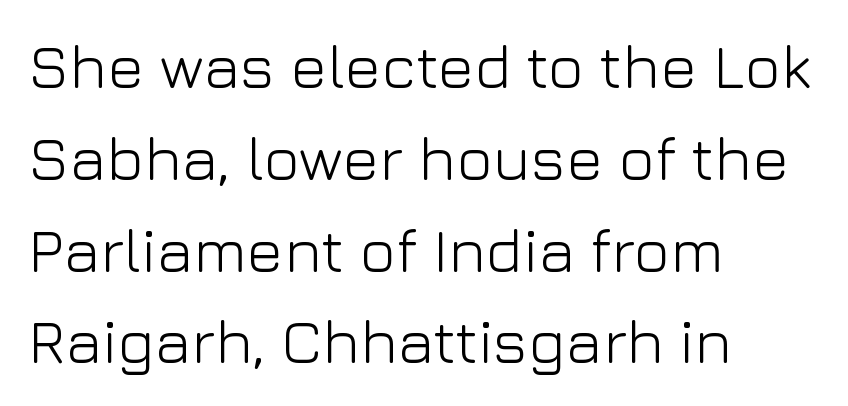
The letters advance in unequal steps, a hallmark of proportional type. This sample uses plain, unmodified letter spacing. Bare-footed words on every line. The text block is weighted toward the left margin, trailing off unevenly rightward. Nothing sits at the stroke ends, so this counts as sans-serif. This reads as an unemphasized weight, regular at the heaviest.
